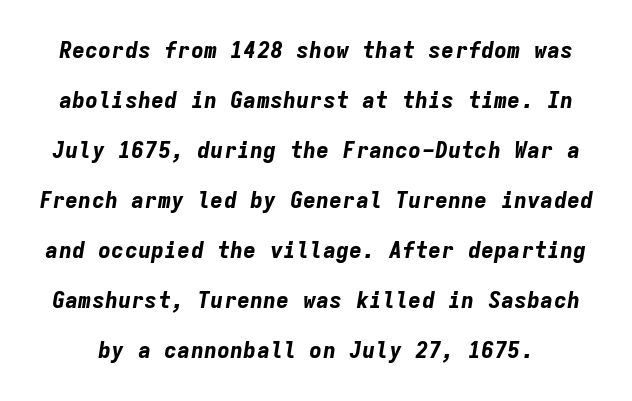
Q: Is the text bold? A: Yes.
Q: Is the text italic (slanted)? A: Yes, it leans right by about 9 degrees.
Q: Is the text underlined? A: No.
Q: Is the spacing between letters normal or unusually wide? A: Normal.
Q: Is the spacing between lines tight, normal or loose? A: Loose.
